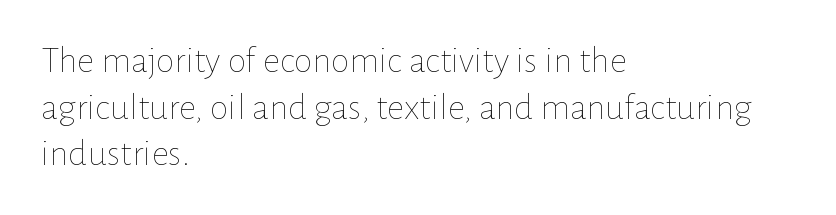
This rendering leaves character spacing at its baseline value. The string is rendered with underlining switched off. Do the letters lean? They stand straight. Proportional: the letters do not fall into vertical columns.
